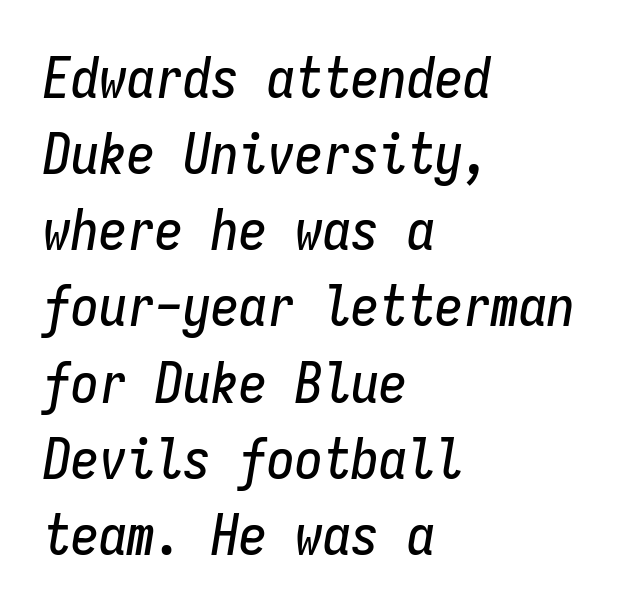
Letter spacing: default. Looks like terminal output: every glyph gets an equal slot. Every row of glyphs begins at an identical x-position on the left. Rows of type keep a routine distance in the vertical direction.
